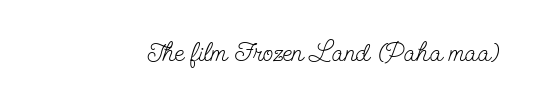
The passage is arranged like a letterhead date or caption credit — flush right. Letters have the restrained weight of plain body copy at most. Decoration check: the copy has no underline. Nobody touched the tracking dial on this one.
